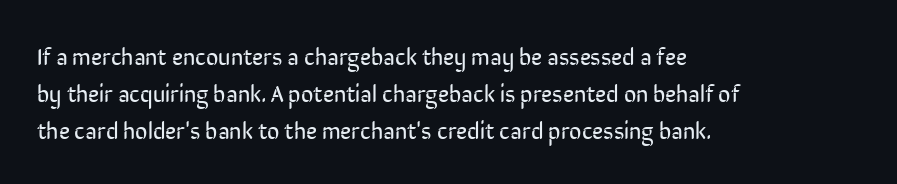
The image shows 24 px text type, upright; set left-aligned, normal line spacing (1.54x), normal letter spacing, not underlined.
